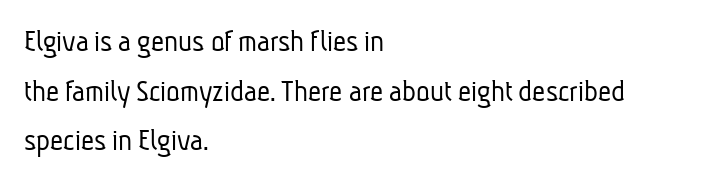
The image shows 32 px light, condensed sans-serif type; set left-aligned, normal line spacing (1.55x), normal letter spacing, not underlined; low stroke contrast and a medium x-height.
